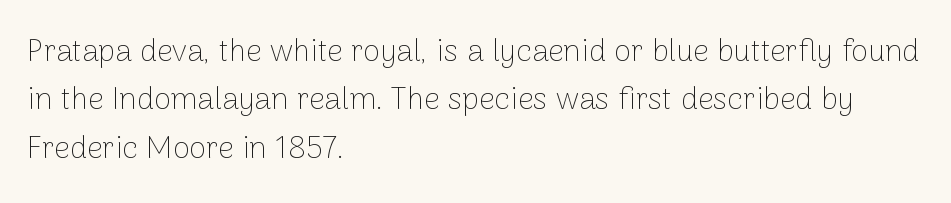
{"serif": "no", "italic": "no", "bold": "no", "weight": "thin", "width": "normal", "stroke_contrast": "low", "x_height": "medium", "monospaced": "no", "underline": "no", "align": "left", "line_spacing": "normal", "line_spacing_ratio": 1.56, "letter_spacing": "normal", "letter_spacing_em": 0.0, "glyph_px": 31}
